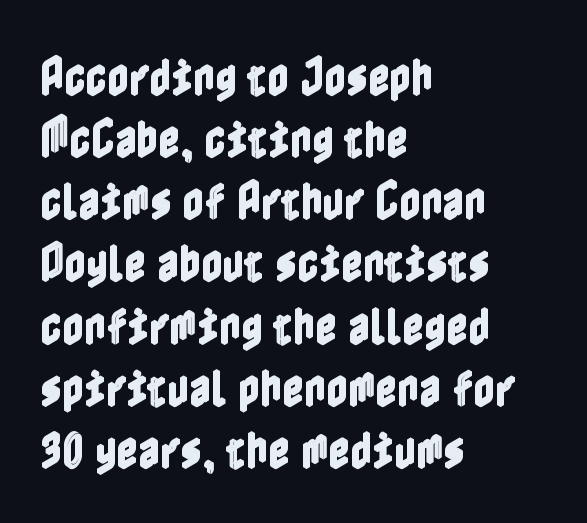
{"italic": "no", "width": "condensed", "x_height": "medium", "underline": "no", "align": "left", "line_spacing": "normal", "line_spacing_ratio": 1.48, "letter_spacing": "normal", "letter_spacing_em": 0.0, "glyph_px": 42}
